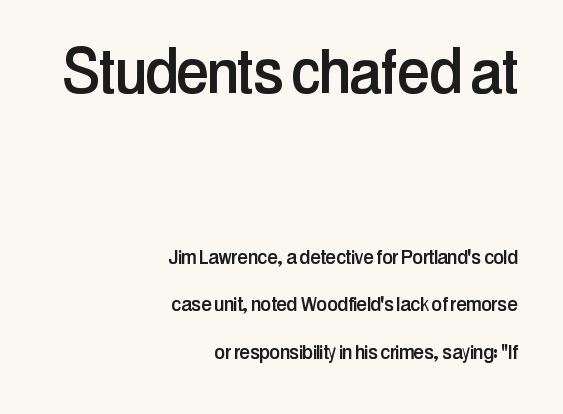
Q: Is the text italic (slanted)? A: No, it is upright.
Q: Is the typeface a serif or a sans-serif typeface? A: Sans-serif.
Q: Is the text underlined? A: No.
Q: How is the paragraph aligned? A: Right-aligned.
Q: Is the spacing between letters normal or unusually wide? A: Normal.
Q: Is the spacing between lines tight, normal or loose? A: Loose.
Q: Which block of text is set in a larger size, the first (top) or the second (bottom)? A: The first (top) one.
Q: Width (condensed, normal, or wide)? A: Condensed.
Q: Stroke contrast? A: Low.
Q: x-height? A: Medium.
Q: Monospaced? A: No.
